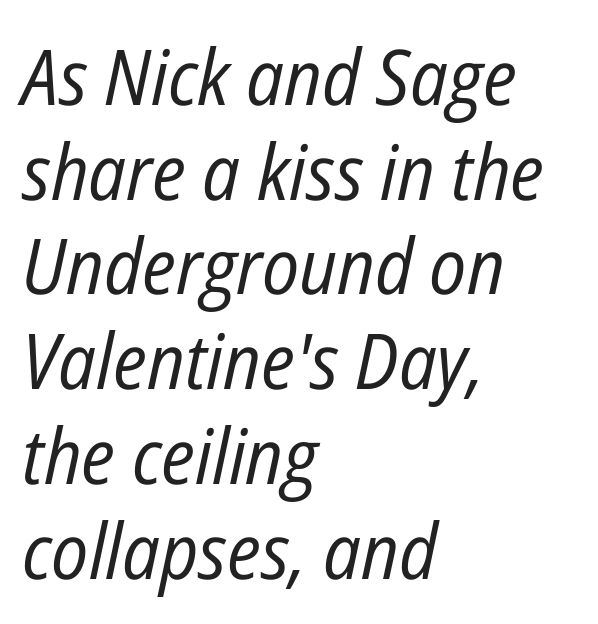
{"italic": "yes", "lean": "right", "slant_degrees": 12, "bold": "no", "weight": "regular", "width": "condensed", "stroke_contrast": "low", "x_height": "medium", "monospaced": "no", "underline": "no", "align": "left", "line_spacing_ratio": 1.23, "letter_spacing": "normal", "letter_spacing_em": 0.0, "glyph_px": 77}
